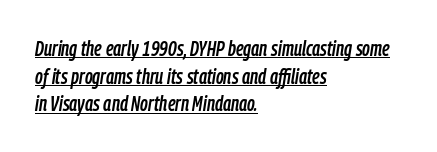
Does the leading feel generous? No, just average. Does extra space separate the letters? No, they use regular spacing. Which margin do the lines hug? The left one — the right edge is uneven. These characters rest on top of a visible drawn line. Is the type slanted? Yes — the strokes lean at a clear angle.
